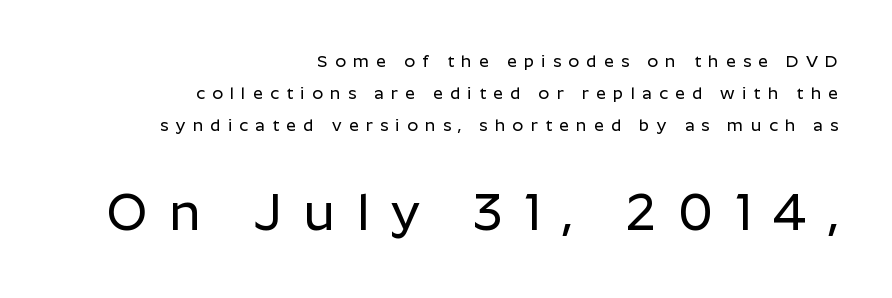
The image shows 51 px sans-serif type, upright; set right-aligned, line spacing 1.89x, unusually wide letter spacing (+0.43 em), not underlined; the second (bottom) block is 3.0x larger; low stroke contrast and a medium x-height.
